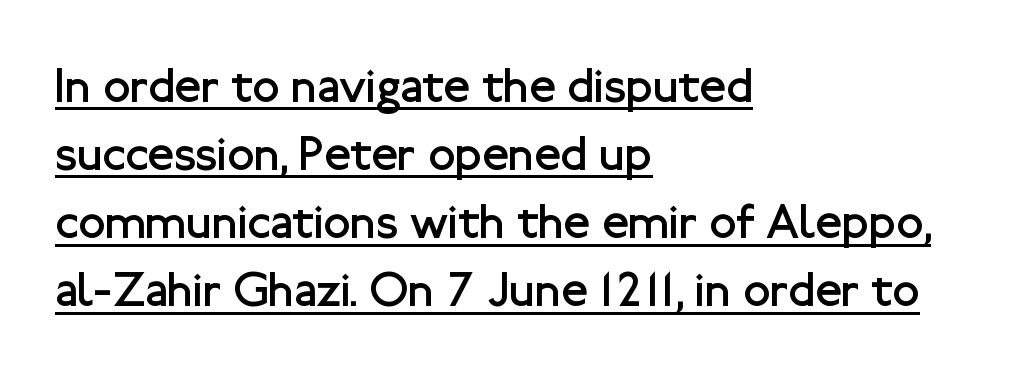
The rendering uses natural spacing where letterforms have individual widths. Is there much room between lines? A standard amount, neither cramped nor airy. One-word summary of the alignment: left. The string is rendered with underlining switched on. Stroke thickness stays within the range of a standard reading face or lighter.
